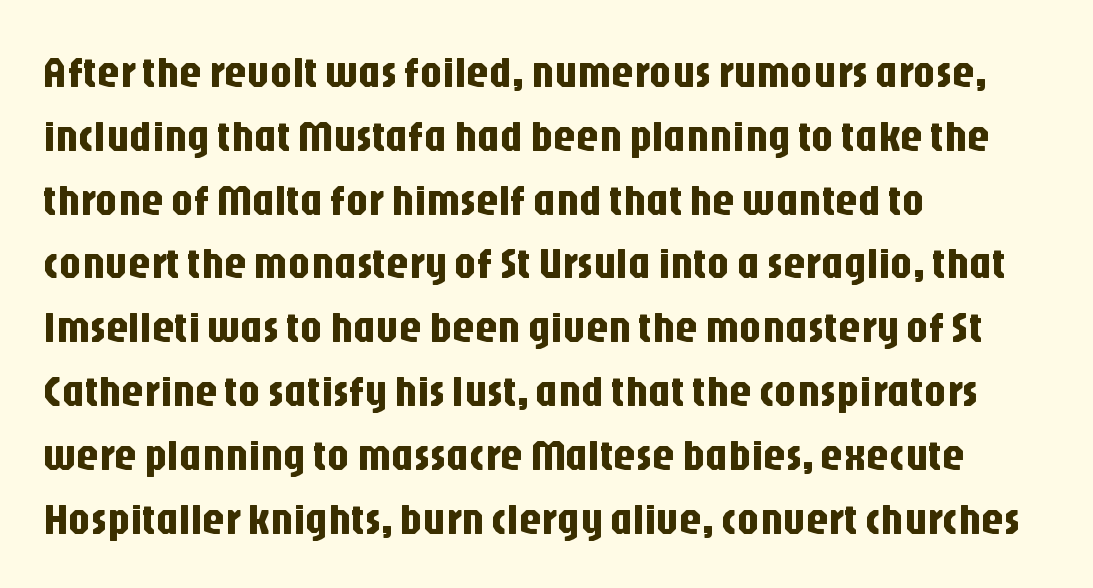
Q: Is the text italic (slanted)? A: No, it is upright.
Q: Is the typeface a serif or a sans-serif typeface? A: Sans-serif.
Q: Is the text underlined? A: No.
Q: How is the paragraph aligned? A: Left-aligned.
Q: Is the spacing between letters normal or unusually wide? A: Normal.
Q: Is the spacing between lines tight, normal or loose? A: Normal.
Q: Width (condensed, normal, or wide)? A: Condensed.
Q: Stroke contrast? A: Low.
Q: x-height? A: Large.
Q: Monospaced? A: No.
